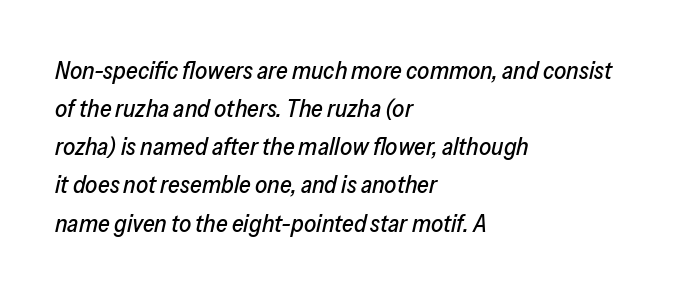
Q: Is the text italic (slanted)? A: Yes, it leans right by about 13 degrees.
Q: Is the text underlined? A: No.
Q: How is the paragraph aligned? A: Left-aligned.
Q: Is the spacing between letters normal or unusually wide? A: Normal.
Q: Is the spacing between lines tight, normal or loose? A: Normal.
